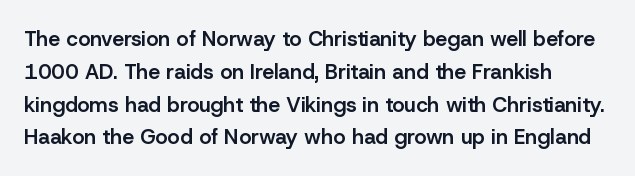
{"italic": "no", "bold": "semi", "underline": "no", "align": "left", "line_spacing": "normal", "line_spacing_ratio": 1.56, "letter_spacing": "normal", "letter_spacing_em": 0.0, "glyph_px": 21}
